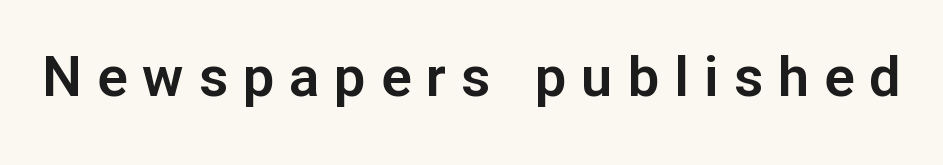
The image shows 56 px sans-serif type, upright; set unusually wide letter spacing (+0.27 em), not underlined; low stroke contrast and a medium x-height.
